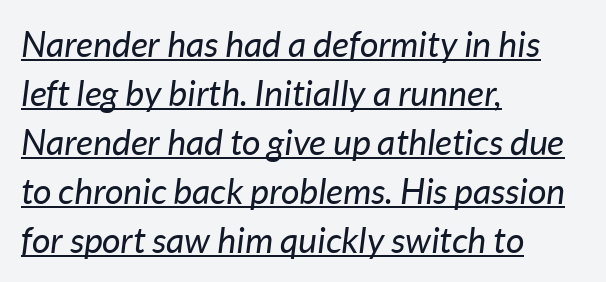
Q: Is the text bold? A: No.
Q: Is the text italic (slanted)? A: Yes, it leans right by about 7 degrees.
Q: Is the text underlined? A: Yes.
Q: How is the paragraph aligned? A: Left-aligned.
Q: Is the spacing between letters normal or unusually wide? A: Normal.
Q: Is the spacing between lines tight, normal or loose? A: Normal.
Q: Width (condensed, normal, or wide)? A: Normal.
Q: Stroke contrast? A: Low.
Q: x-height? A: Medium.
Q: Monospaced? A: No.
